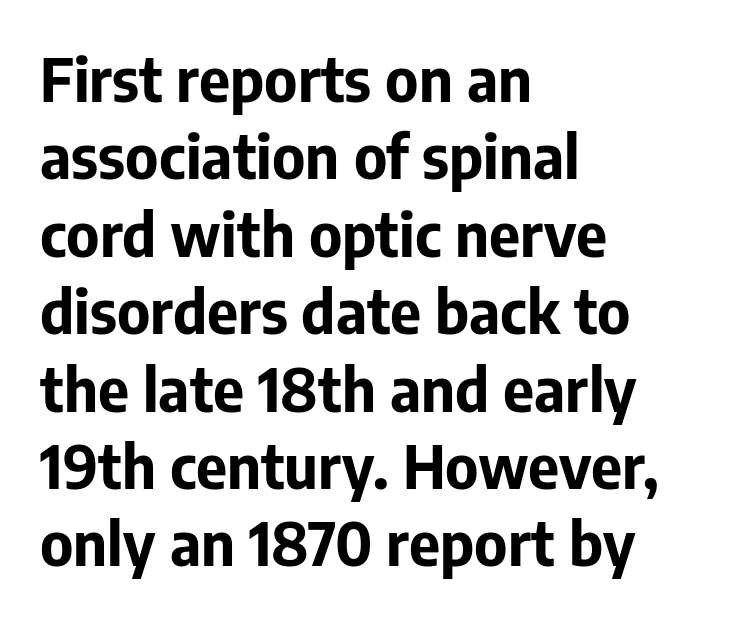
Q: Is the text bold? A: Yes.
Q: Is the text italic (slanted)? A: No, it is upright.
Q: Is the typeface a serif or a sans-serif typeface? A: Sans-serif.
Q: Is the text underlined? A: No.
Q: How is the paragraph aligned? A: Left-aligned.
Q: Is the spacing between letters normal or unusually wide? A: Normal.
Q: Is the spacing between lines tight, normal or loose? A: Normal.
Q: Width (condensed, normal, or wide)? A: Normal.
Q: Stroke contrast? A: Low.
Q: x-height? A: Medium.
Q: Monospaced? A: No.
